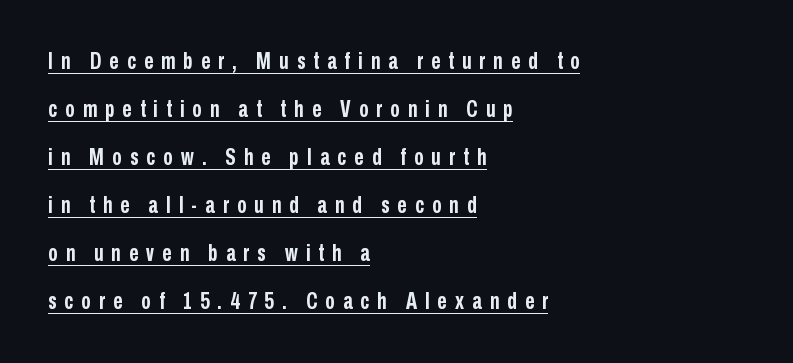
{"italic": "no", "bold": "yes", "underline": "yes", "align": "left", "line_spacing": "loose", "line_spacing_ratio": 2.09, "letter_spacing": "wide", "letter_spacing_em": 0.35, "glyph_px": 23}
